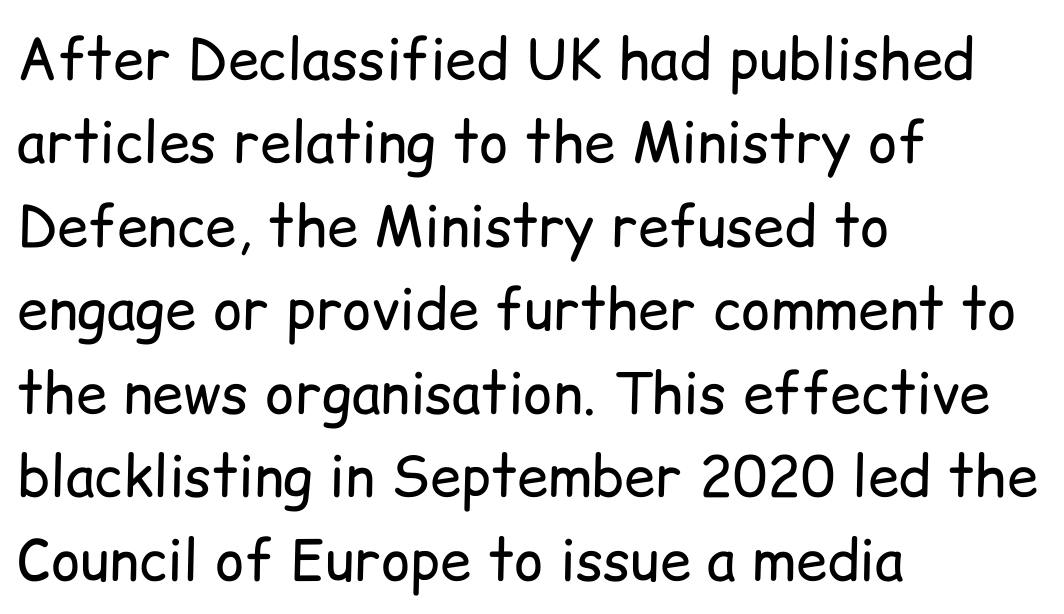
{"serif": "no", "italic": "no", "bold": "no", "weight": "regular", "width": "normal", "stroke_contrast": "low", "x_height": "medium", "monospaced": "no", "underline": "no", "align": "left", "line_spacing": "normal", "line_spacing_ratio": 1.49, "letter_spacing": "normal", "letter_spacing_em": 0.0, "glyph_px": 56}
